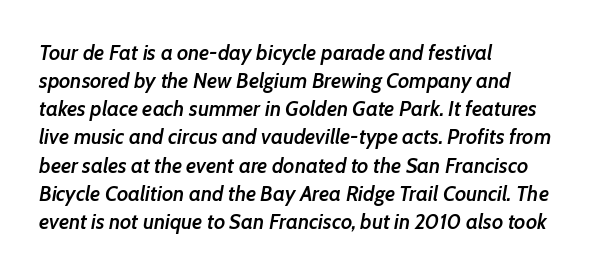
{"italic": "yes", "lean": "right", "slant_degrees": 7, "bold": "semi", "underline": "no", "align": "left", "line_spacing": "normal", "line_spacing_ratio": 1.34, "letter_spacing": "normal", "letter_spacing_em": 0.0, "glyph_px": 21}
